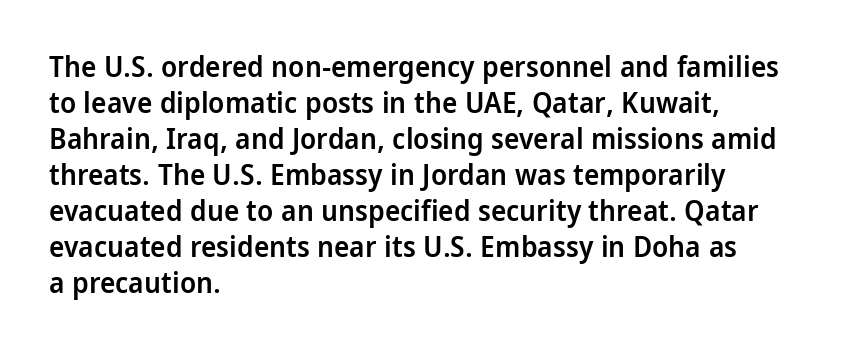
The passage is arranged the way most books set body copy — flush left. Note the varied advance widths — an 'i' is clearly narrower than an 'm'. A sans-serif font was chosen for this passage. Inter-character spacing is left at the font's built-in metrics. These lines were composed using upright roman letters. Compared with an ordinary text face, these strokes are moderately heavier — a semibold.
